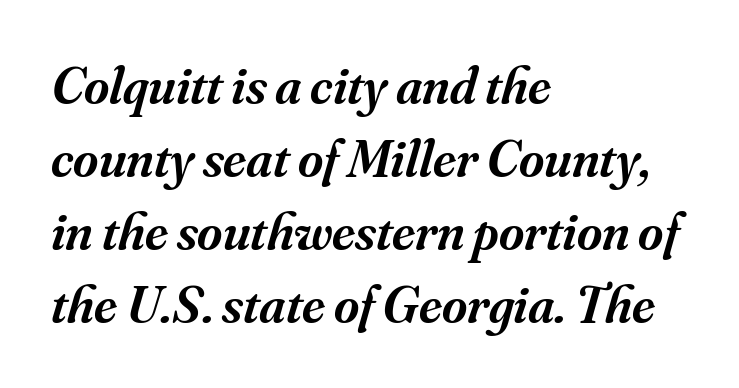
The image shows 54 px semibold serif type, italic (leaning right); set left-aligned, normal line spacing (1.35x), normal letter spacing, not underlined; medium stroke contrast and a small x-height.
